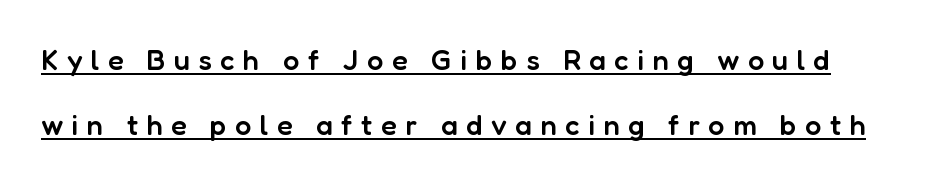
{"serif": "no", "italic": "no", "bold": "semi", "weight": "semibold", "width": "normal", "stroke_contrast": "low", "x_height": "medium", "monospaced": "no", "underline": "yes", "line_spacing": "loose", "line_spacing_ratio": 2.24, "letter_spacing": "wide", "letter_spacing_em": 0.29, "glyph_px": 29}
